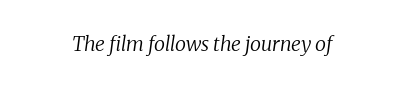
Type without underlining. This rendering leaves character spacing at its baseline value. Each stroke keeps to a modest, everyday thickness or less. There's an unmistakable incline to the writing here.
